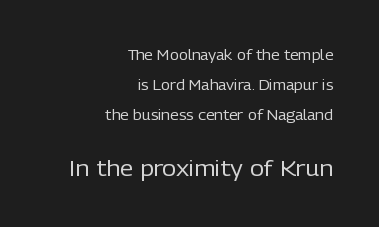
{"italic": "no", "bold": "no", "underline": "no", "align": "right", "line_spacing": "loose", "line_spacing_ratio": 2.15, "letter_spacing": "normal", "letter_spacing_em": 0.0, "larger_block": "second", "size_ratio": 1.57, "glyph_px": 22}
